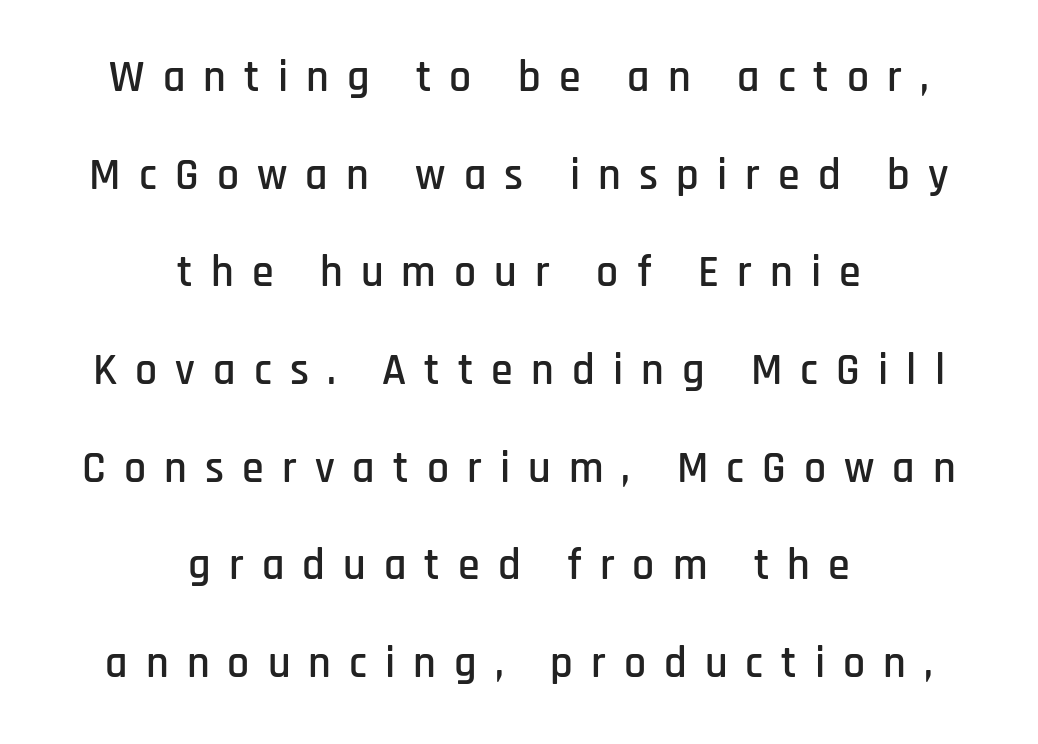
Q: Is the text italic (slanted)? A: No, it is upright.
Q: Is the typeface a serif or a sans-serif typeface? A: Sans-serif.
Q: Is the text underlined? A: No.
Q: How is the paragraph aligned? A: Centered.
Q: Is the spacing between letters normal or unusually wide? A: Unusually wide.
Q: Is the spacing between lines tight, normal or loose? A: Loose.
Q: Width (condensed, normal, or wide)? A: Condensed.
Q: Stroke contrast? A: Low.
Q: x-height? A: Large.
Q: Monospaced? A: No.
